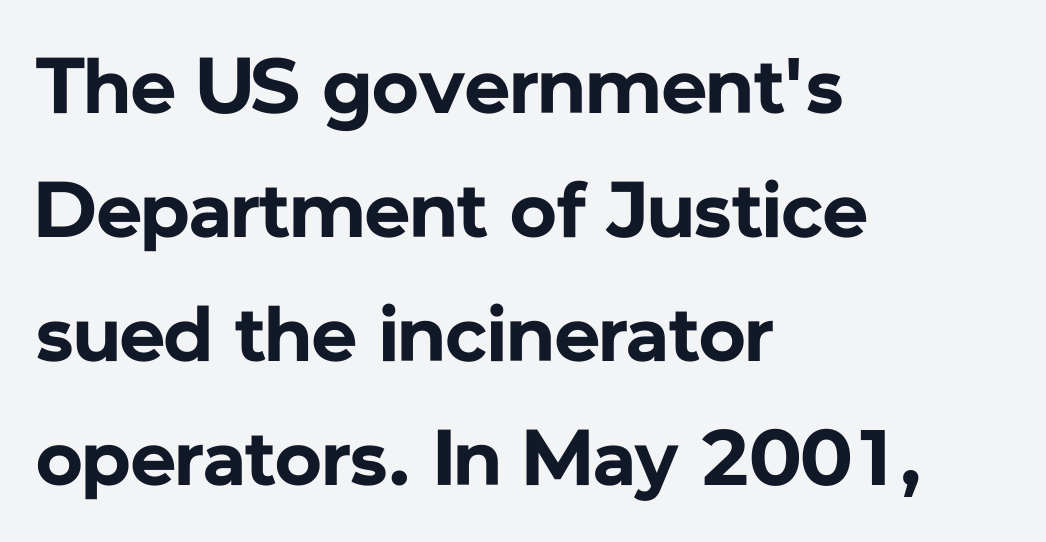
{"serif": "no", "italic": "no", "bold": "yes", "weight": "bold", "width": "normal", "stroke_contrast": "low", "x_height": "medium", "monospaced": "no", "underline": "no", "align": "left", "line_spacing": "normal", "line_spacing_ratio": 1.57, "letter_spacing": "normal", "letter_spacing_em": 0.0, "glyph_px": 79}
